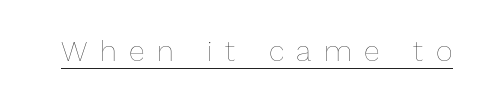
A typesetter would mark this as roman, not italic. Stem width sits at or under what a default text font uses. This sample carries an underscore along the baseline area. Note the varied advance widths — an 'i' is clearly narrower than an 'm'. The type is letterspaced generously, with wide tracking.
